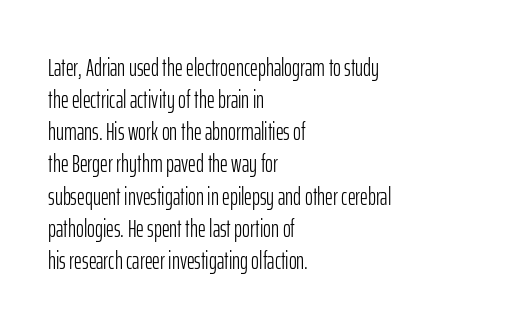
The strip under each line holds only bare page. You could call the tracking neutral — neither tight nor loose. Where is the straight margin? On the left. Upright lettering throughout. The weight tops out at a normal text grade.
